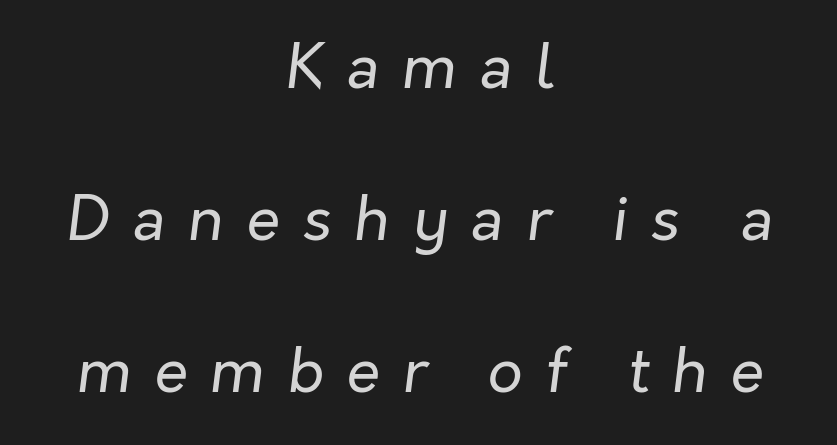
The passage is arranged like a title page — every line centered. Varying glyph widths throughout — classic text-font behaviour. Compared with typical body copy, the letter spacing here is much looser. Italic: yes, the glyphs are oblique. The passage shown is not underscored anywhere. The vertical gap from one line to the next is large.
